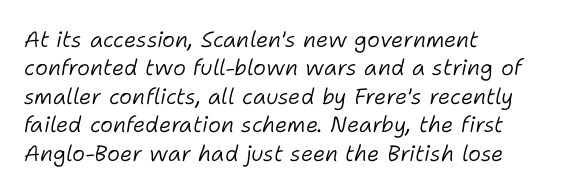
The image shows 22 px text type, italic (leaning right); set left-aligned, normal line spacing (1.29x), normal letter spacing, not underlined.
